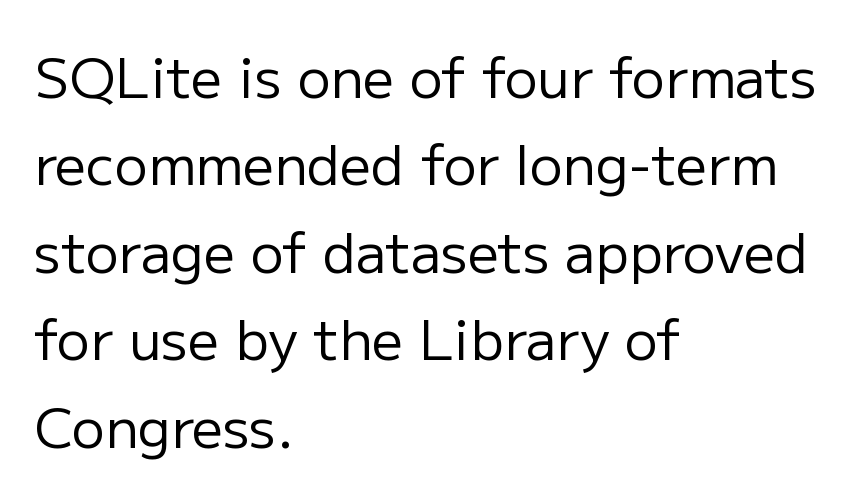
A classic flush-left, rag-right setting is used for this passage. You could not count columns in this text — the font is proportionally spaced. Compared with typical body copy, the letter spacing here is the same. Words float on clear page, feet unadorned.
